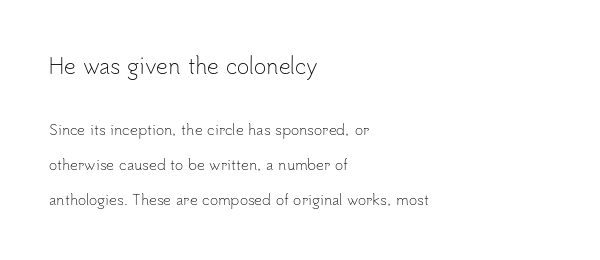
{"italic": "no", "bold": "no", "underline": "no", "align": "left", "line_spacing": "loose", "line_spacing_ratio": 2.5, "letter_spacing": "normal", "letter_spacing_em": 0.0, "larger_block": "first", "size_ratio": 1.5, "glyph_px": 21}
